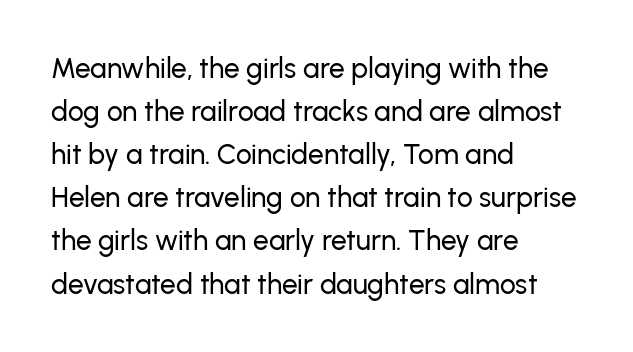
Q: Is the text italic (slanted)? A: No, it is upright.
Q: Is the typeface a serif or a sans-serif typeface? A: Sans-serif.
Q: Is the text underlined? A: No.
Q: How is the paragraph aligned? A: Left-aligned.
Q: Is the spacing between letters normal or unusually wide? A: Normal.
Q: Is the spacing between lines tight, normal or loose? A: Normal.
Q: Width (condensed, normal, or wide)? A: Normal.
Q: Stroke contrast? A: Low.
Q: x-height? A: Medium.
Q: Monospaced? A: No.
